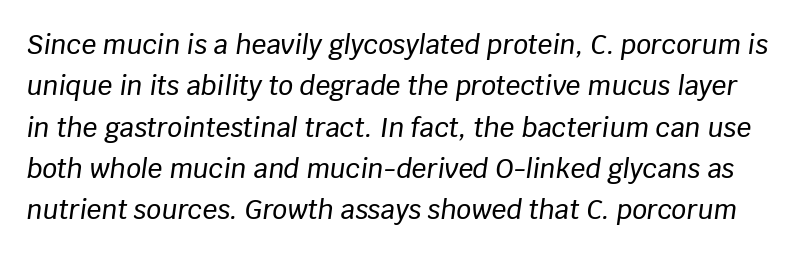
The image shows 26 px text type, italic (leaning right); set normal line spacing (1.59x), normal letter spacing, not underlined.
